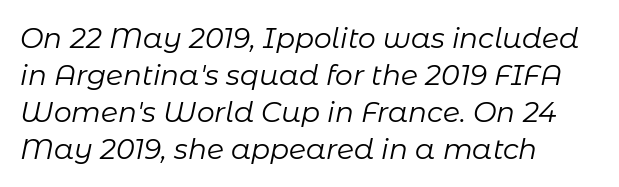
Check under the words: just untouched page. The line texture is even and compact thanks to regular tracking. Think of a printed novel: that variable character pitch is what you see here. Students, observe: this is what conventionally led text looks like.
